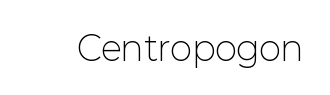
Q: Is the text bold? A: No.
Q: Is the text italic (slanted)? A: No, it is upright.
Q: Is the typeface a serif or a sans-serif typeface? A: Sans-serif.
Q: Is the text underlined? A: No.
Q: Is the spacing between letters normal or unusually wide? A: Normal.
Q: Width (condensed, normal, or wide)? A: Normal.
Q: Stroke contrast? A: Low.
Q: x-height? A: Medium.
Q: Monospaced? A: No.
